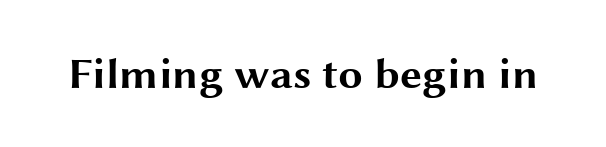
{"serif": "no", "italic": "no", "bold": "yes", "weight": "bold", "width": "wide", "stroke_contrast": "medium", "x_height": "medium", "monospaced": "no", "underline": "no", "letter_spacing": "normal", "letter_spacing_em": 0.0, "glyph_px": 44}
